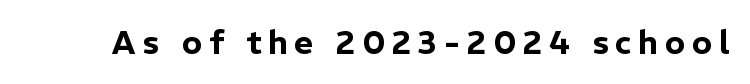
The image shows 33 px sans-serif type, upright; set unusually wide letter spacing (+0.2 em), not underlined; low stroke contrast and a medium x-height.
